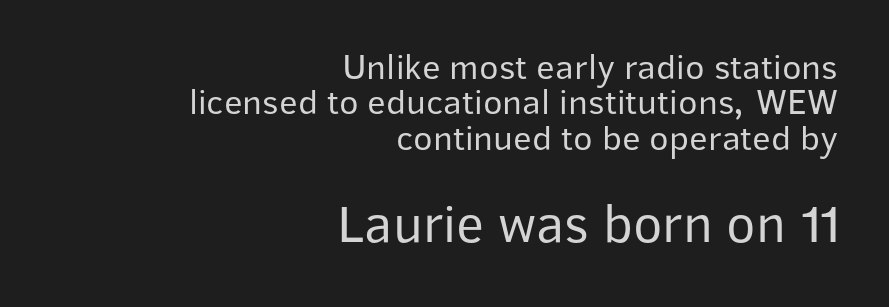
{"serif": "no", "italic": "no", "bold": "no", "weight": "regular", "width": "normal", "stroke_contrast": "low", "x_height": "medium", "monospaced": "no", "underline": "no", "align": "right", "line_spacing": "tight", "line_spacing_ratio": 0.98, "letter_spacing": "normal", "letter_spacing_em": 0.0, "larger_block": "second", "size_ratio": 1.5, "glyph_px": 54}
